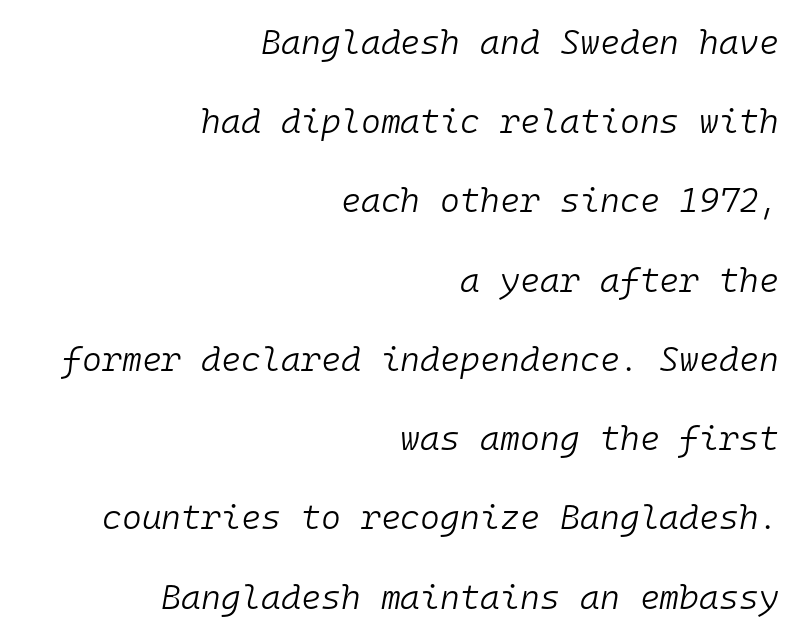
The image shows 34 px light type, italic (leaning right), monospaced; set right-aligned, loose line spacing (2.33x), normal letter spacing, not underlined; low stroke contrast and a medium x-height.
